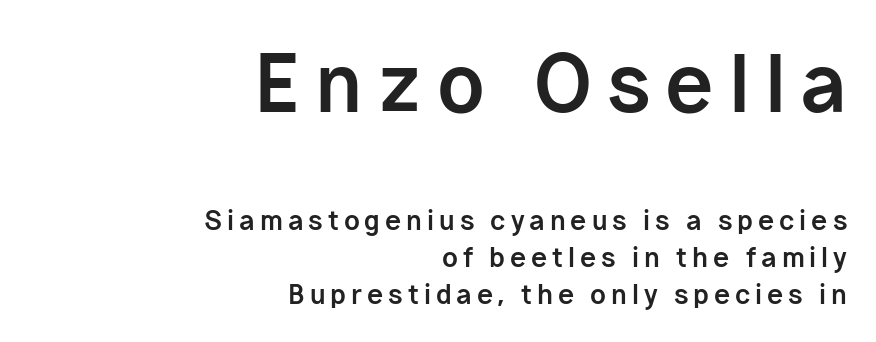
{"serif": "no", "italic": "no", "bold": "yes", "weight": "bold", "width": "normal", "stroke_contrast": "low", "x_height": "medium", "monospaced": "no", "underline": "no", "align": "right", "line_spacing": "normal", "line_spacing_ratio": 1.42, "larger_block": "first", "size_ratio": 3.0, "glyph_px": 78}
